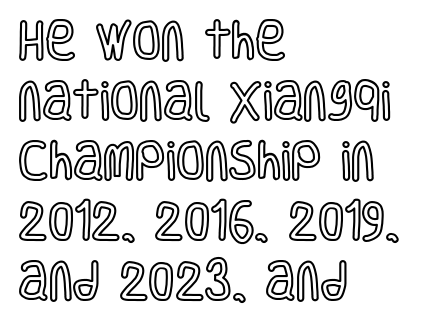
{"italic": "no", "width": "condensed", "x_height": "large", "monospaced": "no", "underline": "no", "align": "left", "line_spacing": "normal", "line_spacing_ratio": 1.43, "letter_spacing": "normal", "letter_spacing_em": 0.0, "glyph_px": 42}
